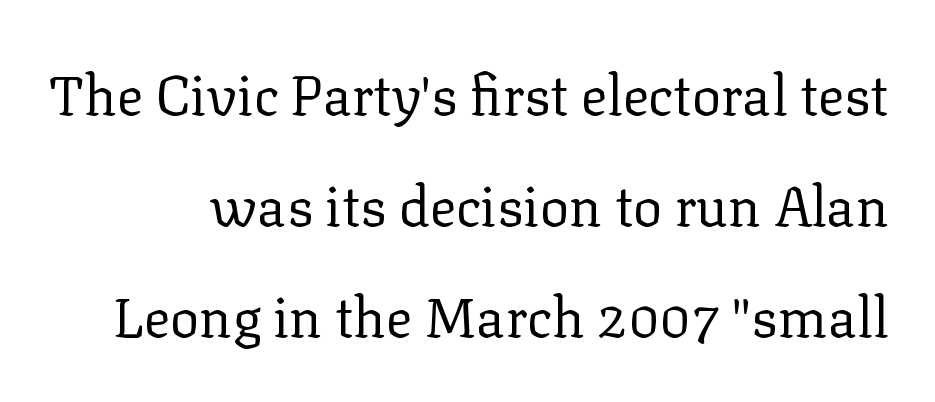
The image shows 55 px regular-weight serif type, upright; set loose line spacing (2.02x), normal letter spacing, not underlined; low stroke contrast and a medium x-height.
